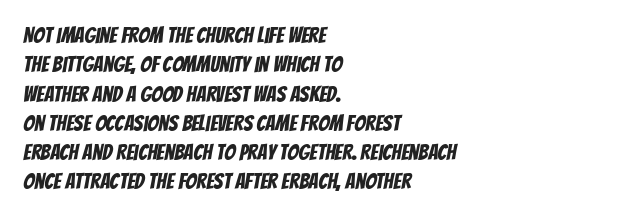
The type is set solid horizontally, with unmodified tracking. The lines in this sample share a left origin and differ only in where they stop. Baseline-to-baseline distance is the conventional proportion of letter height. Type without underlining.
